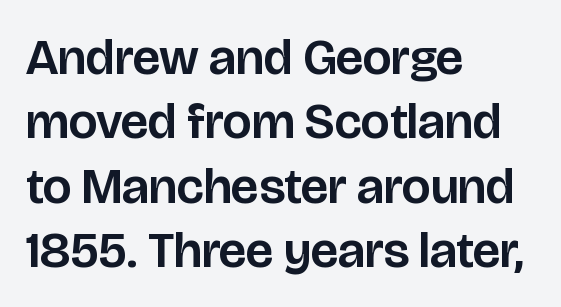
The image shows 51 px sans-serif type, upright; set left-aligned, normal line spacing (1.26x), normal letter spacing, not underlined; low stroke contrast and a large x-height.
